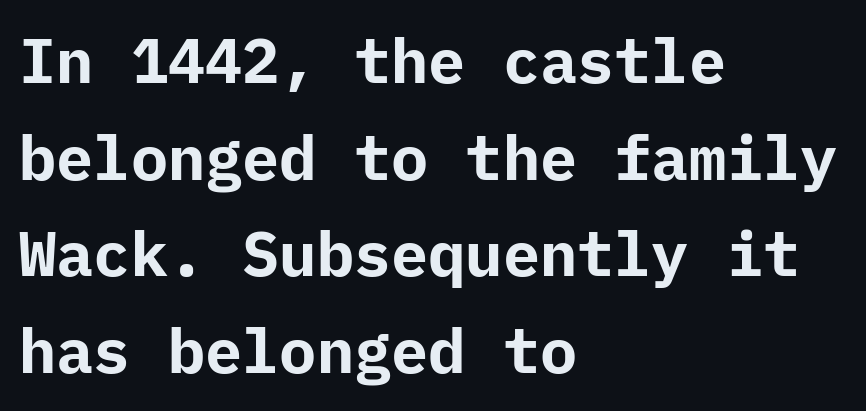
The image shows 62 px bold sans-serif type, upright; set left-aligned, normal line spacing (1.56x), normal letter spacing, not underlined; low stroke contrast and a medium x-height.
